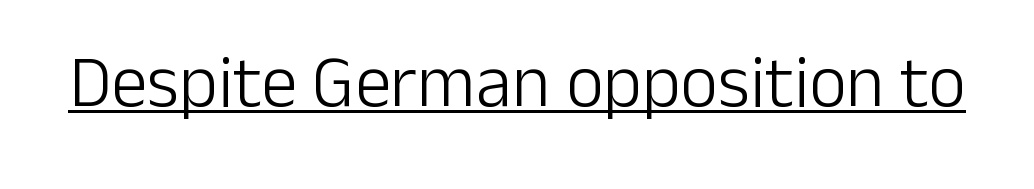
{"serif": "no", "italic": "no", "bold": "no", "weight": "light", "width": "normal", "stroke_contrast": "low", "x_height": "medium", "monospaced": "no", "underline": "yes", "letter_spacing": "normal", "letter_spacing_em": 0.0, "glyph_px": 73}
